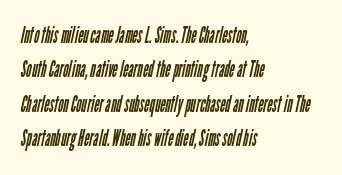
Q: Is the text bold? A: No.
Q: Is the text underlined? A: No.
Q: How is the paragraph aligned? A: Left-aligned.
Q: Is the spacing between letters normal or unusually wide? A: Normal.
Q: Is the spacing between lines tight, normal or loose? A: Normal.
